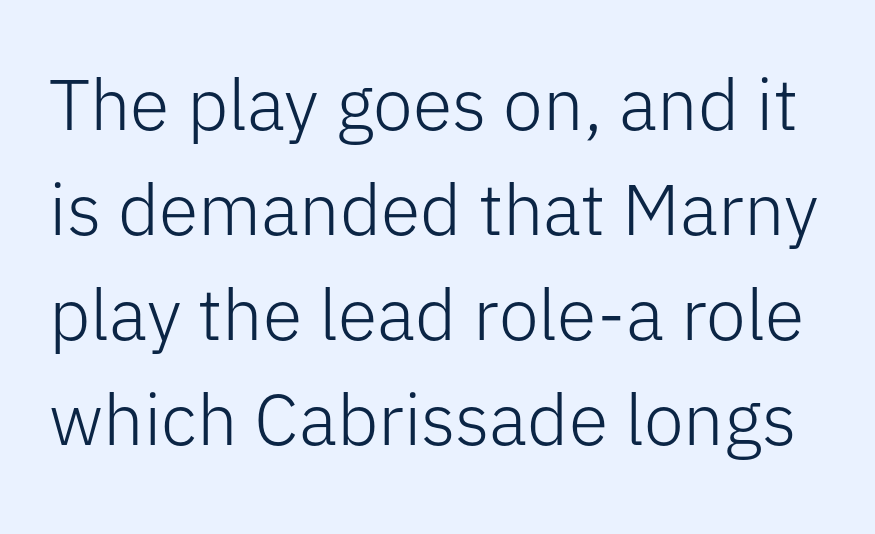
Q: Is the text bold? A: No.
Q: Is the text italic (slanted)? A: No, it is upright.
Q: Is the typeface a serif or a sans-serif typeface? A: Sans-serif.
Q: Is the text underlined? A: No.
Q: Is the spacing between letters normal or unusually wide? A: Normal.
Q: Is the spacing between lines tight, normal or loose? A: Normal.
Q: Width (condensed, normal, or wide)? A: Normal.
Q: Stroke contrast? A: Low.
Q: x-height? A: Medium.
Q: Monospaced? A: No.
